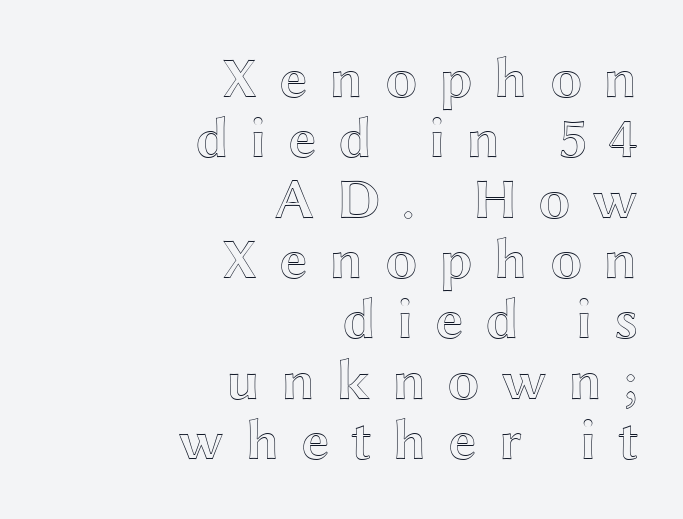
Q: Is the text italic (slanted)? A: No, it is upright.
Q: Is the text underlined? A: No.
Q: How is the paragraph aligned? A: Right-aligned.
Q: Is the spacing between letters normal or unusually wide? A: Unusually wide.
Q: Is the spacing between lines tight, normal or loose? A: Tight.
Q: Width (condensed, normal, or wide)? A: Wide.
Q: x-height? A: Medium.
Q: Monospaced? A: No.
